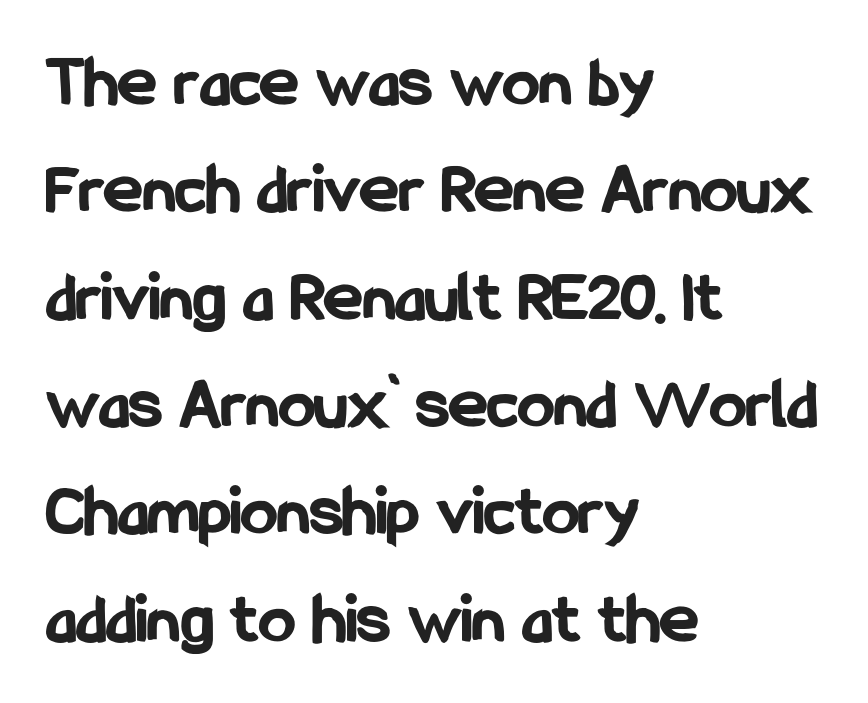
Q: Is the text bold? A: Yes.
Q: Is the text italic (slanted)? A: No, it is upright.
Q: Is the typeface a serif or a sans-serif typeface? A: Sans-serif.
Q: Is the text underlined? A: No.
Q: How is the paragraph aligned? A: Left-aligned.
Q: Is the spacing between letters normal or unusually wide? A: Normal.
Q: Is the spacing between lines tight, normal or loose? A: Normal.
Q: Width (condensed, normal, or wide)? A: Condensed.
Q: Stroke contrast? A: Low.
Q: x-height? A: Medium.
Q: Monospaced? A: No.
